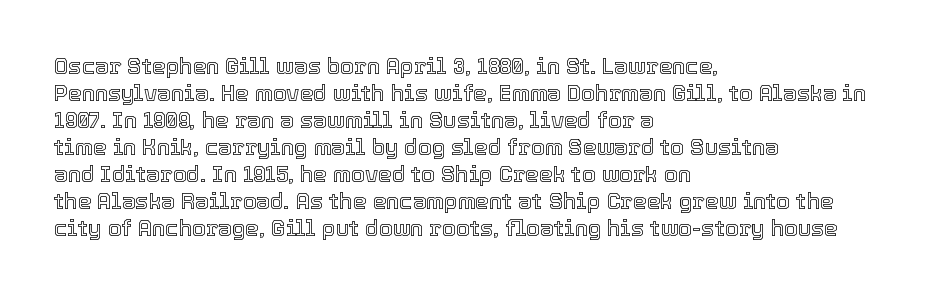
The image shows 22 px text type, upright; set left-aligned, line spacing 1.23x, normal letter spacing, not underlined.
